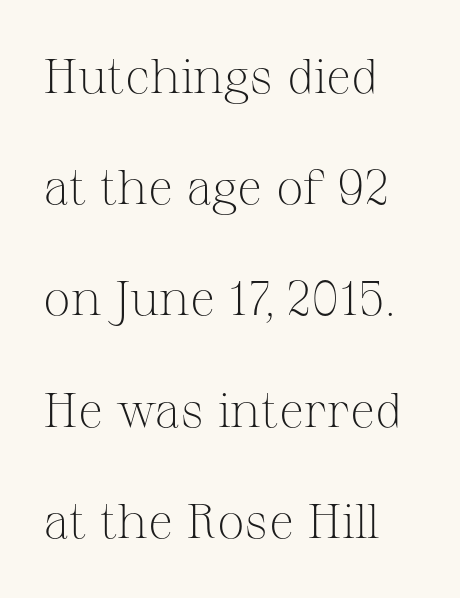
This sample is left-justified, so line endings fall wherever the words run out. These lines are composed in type with serifs. Spacing verdict: proportional, widths tailored to each character. Heaviness? Minimal to ordinary, like unemphasized prose.
